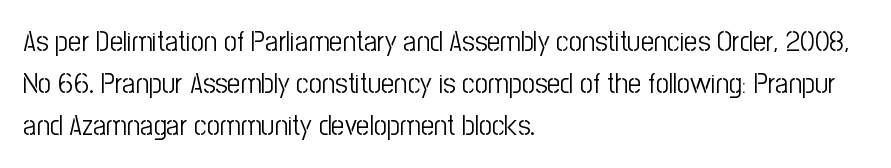
A typesetter would mark this as roman, not italic. The characters display no serif detailing; their extremities are plain. Is this a fixed-width face? No — the glyphs have proportional, varying widths. Line spacing here is normal. Leftover space on each line is placed entirely after the last word. Descenders hang freely into open space.
